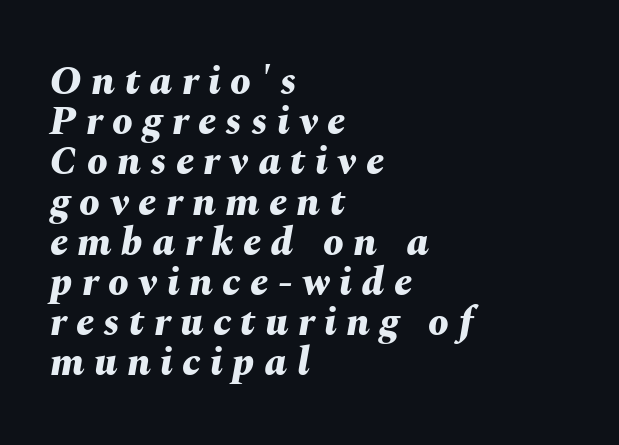
The image shows 41 px bold type, italic (leaning right); set left-aligned, tight line spacing (0.98x), unusually wide letter spacing (+0.23 em), not underlined; medium stroke contrast and a medium x-height.
